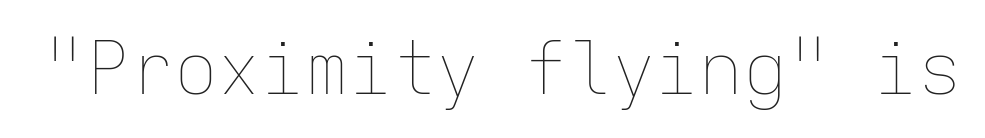
Q: Is the text bold? A: No.
Q: Is the text italic (slanted)? A: No, it is upright.
Q: Is the text underlined? A: No.
Q: Is the spacing between letters normal or unusually wide? A: Normal.
Q: Width (condensed, normal, or wide)? A: Normal.
Q: Stroke contrast? A: Low.
Q: x-height? A: Medium.
Q: Monospaced? A: Yes.
